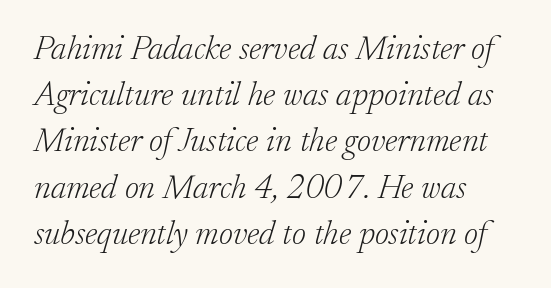
{"serif": "yes", "italic": "yes", "lean": "right", "slant_degrees": 17, "bold": "no", "weight": "light", "width": "normal", "stroke_contrast": "low", "x_height": "small", "monospaced": "no", "underline": "no", "align": "left", "line_spacing": "normal", "line_spacing_ratio": 1.36, "letter_spacing": "normal", "letter_spacing_em": 0.0, "glyph_px": 34}
